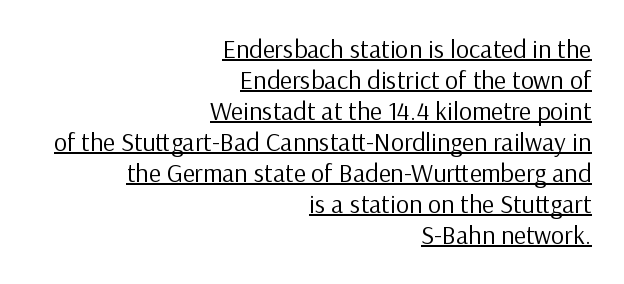
This sample carries an underscore along the baseline area. The passage is arranged like a letterhead date or caption credit — flush right. Students, note that the glyphs here touch the page at normal intervals. Is there any slant? The stems are plumb.
